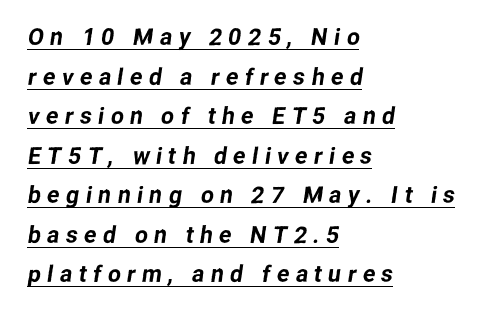
Q: Is the text underlined? A: Yes.
Q: How is the paragraph aligned? A: Left-aligned.
Q: Is the spacing between letters normal or unusually wide? A: Unusually wide.
